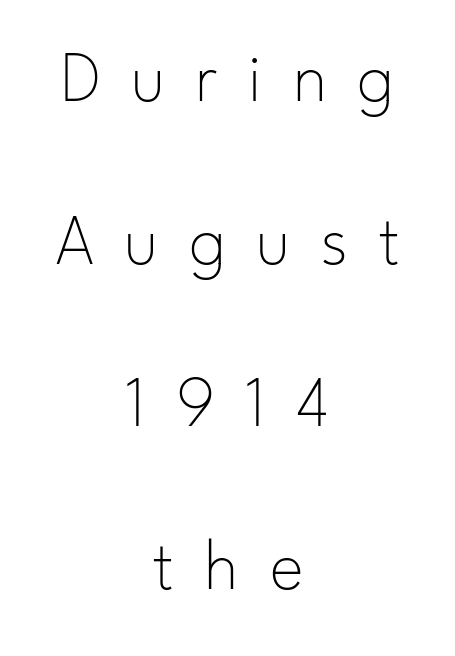
You can tell it's not italic because the verticals are truly vertical. You could not count columns in this text — the font is proportionally spaced. Alignment: centered. Whoever set this chose breathing room over compactness in the vertical rhythm.
